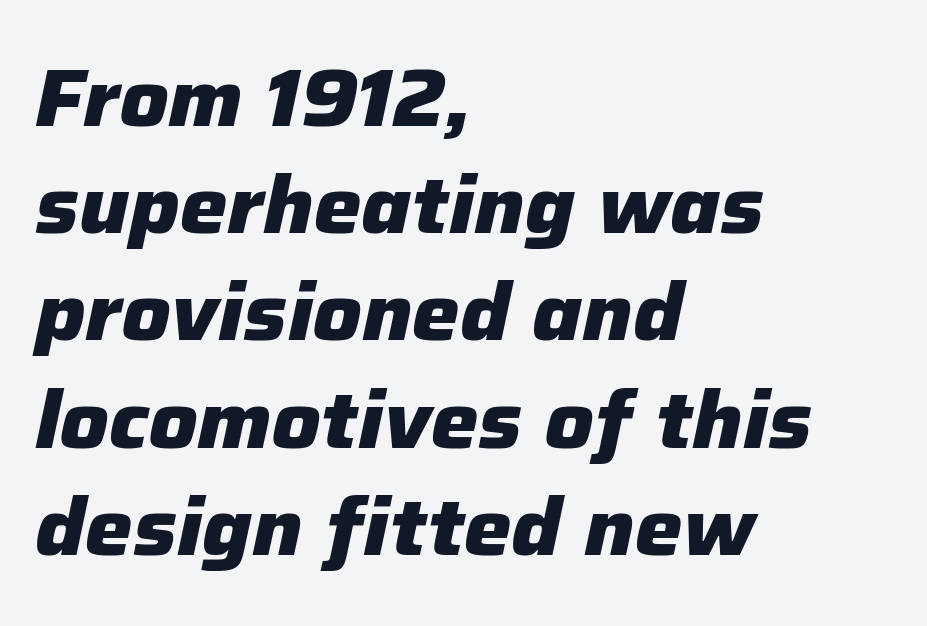
The image shows 80 px heavy type, italic (leaning right); set left-aligned, normal line spacing (1.34x), normal letter spacing, not underlined; low stroke contrast and a medium x-height.
